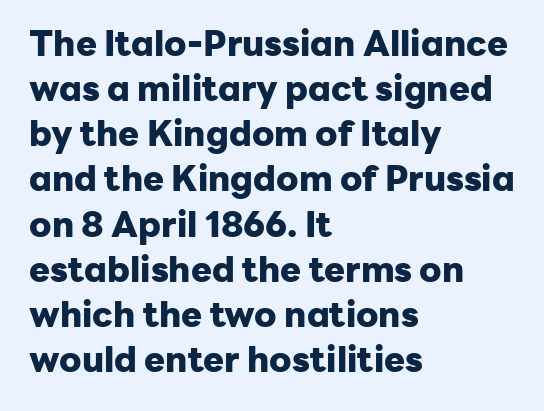
{"serif": "no", "italic": "no", "bold": "yes", "weight": "heavy", "width": "normal", "stroke_contrast": "low", "x_height": "medium", "monospaced": "no", "underline": "no", "align": "left", "line_spacing": "normal", "line_spacing_ratio": 1.29, "letter_spacing": "normal", "letter_spacing_em": 0.0, "glyph_px": 35}
